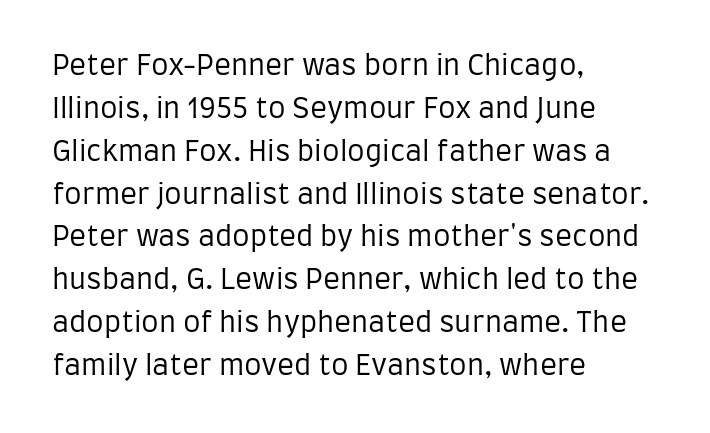
{"serif": "no", "italic": "no", "bold": "no", "weight": "regular", "width": "condensed", "stroke_contrast": "low", "x_height": "large", "monospaced": "no", "underline": "no", "align": "left", "line_spacing": "normal", "line_spacing_ratio": 1.53, "letter_spacing": "normal", "letter_spacing_em": 0.0, "glyph_px": 28}
